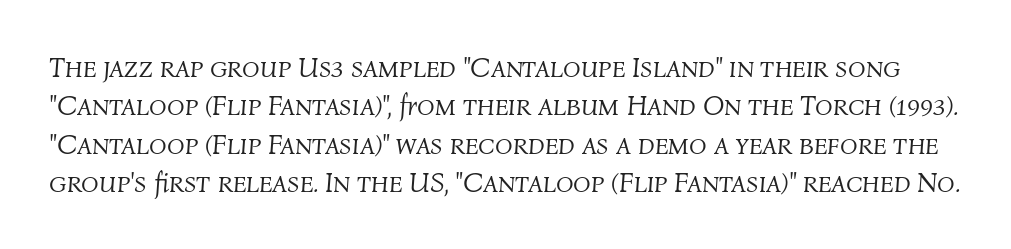
Type without underlining. You can tell it's italic because the verticals aren't actually vertical. These lines sit exactly where default settings would place them. A typesetter would call this proportional, since set widths differ per character. Vertical stems look standard width or narrower in stroke. Tracking value appears to be zero — textbook default spacing.
